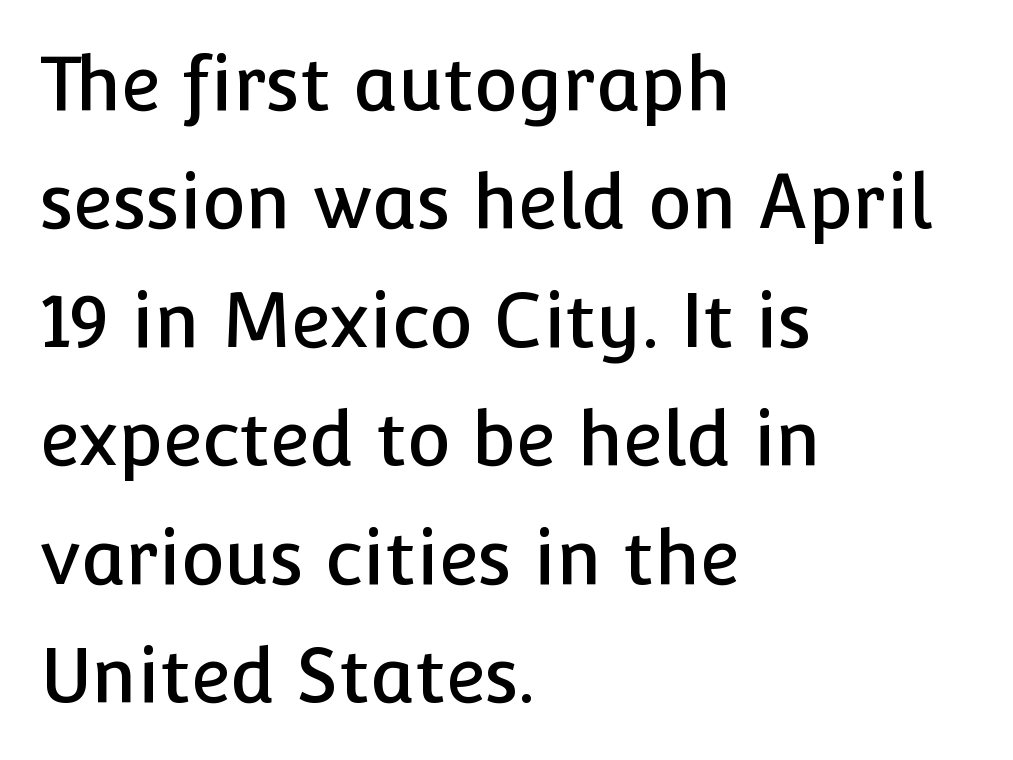
{"serif": "no", "italic": "no", "width": "normal", "stroke_contrast": "low", "x_height": "medium", "monospaced": "no", "underline": "no", "align": "left", "line_spacing": "normal", "line_spacing_ratio": 1.6, "letter_spacing": "normal", "letter_spacing_em": 0.0, "glyph_px": 74}
